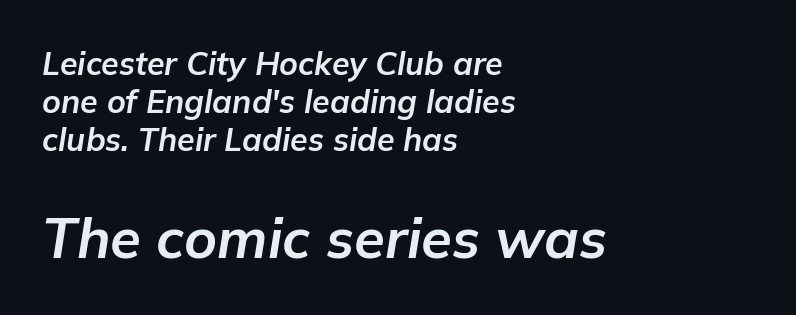
{"italic": "yes", "lean": "right", "slant_degrees": 9, "bold": "yes", "weight": "bold", "width": "normal", "stroke_contrast": "low", "x_height": "medium", "monospaced": "no", "underline": "no", "align": "left", "line_spacing_ratio": 1.19, "letter_spacing": "normal", "letter_spacing_em": 0.0, "larger_block": "second", "size_ratio": 1.75, "glyph_px": 56}
